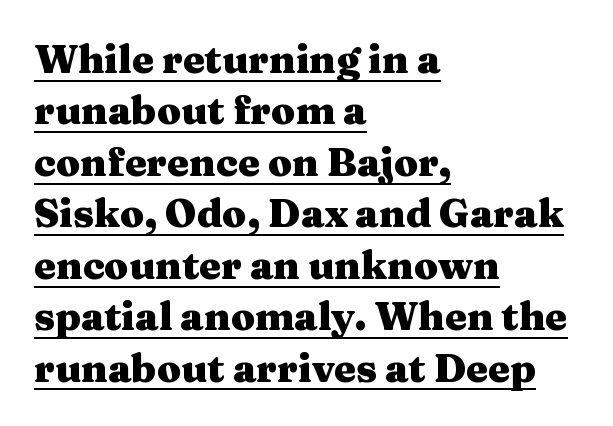
Words appear dense and cohesive because spacing is normal. Weight: bold. Is there much room between lines? A standard amount, neither cramped nor airy. Characters remain perfectly vertical along every line. Spacing verdict: proportional, widths tailored to each character.
